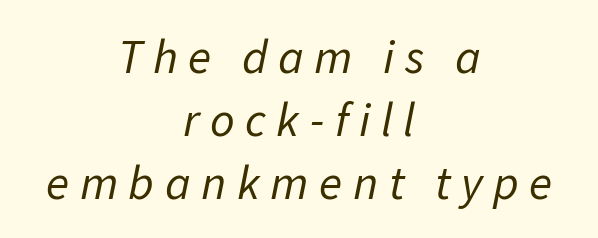
{"italic": "yes", "lean": "right", "slant_degrees": 11, "bold": "no", "weight": "regular", "width": "normal", "stroke_contrast": "low", "x_height": "medium", "monospaced": "no", "underline": "no", "align": "center", "line_spacing": "normal", "line_spacing_ratio": 1.31, "letter_spacing": "wide", "letter_spacing_em": 0.22, "glyph_px": 48}
